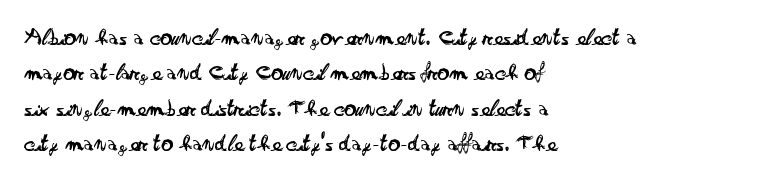
The image shows 24 px text type, upright; set left-aligned, normal line spacing (1.47x), normal letter spacing, not underlined.
